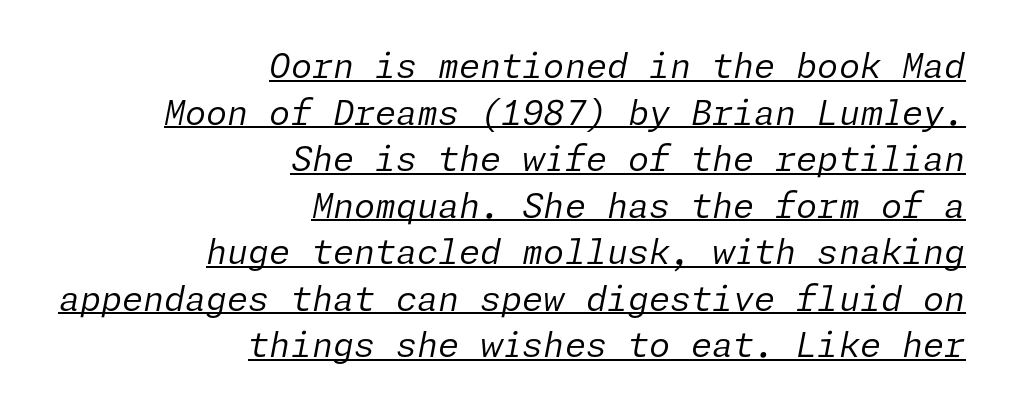
The image shows 34 px regular-weight type, italic (leaning right); set right-aligned, normal line spacing (1.37x), normal letter spacing, underlined; low stroke contrast and a medium x-height.
